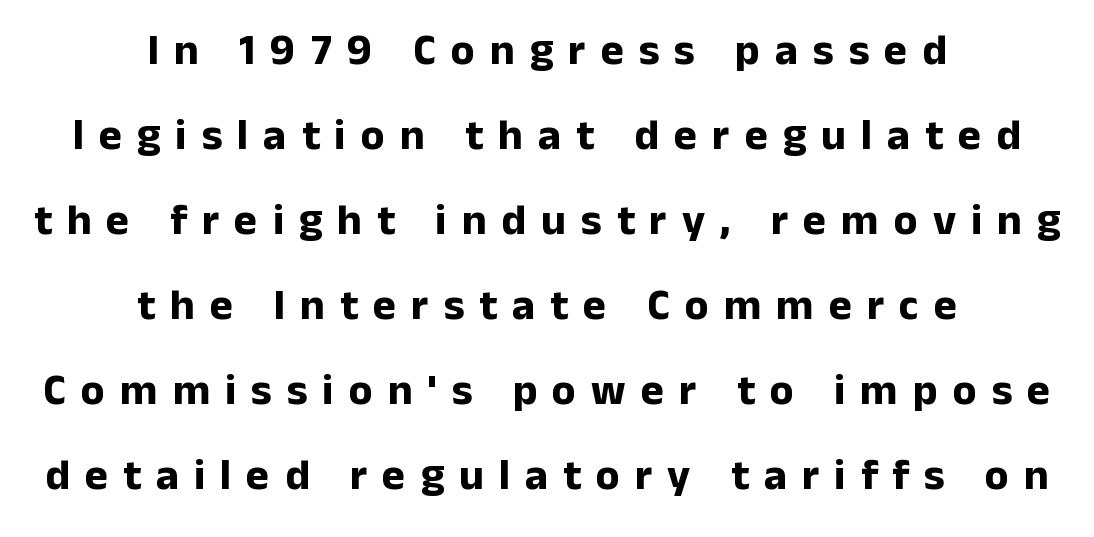
To sum up the face: it is a sans, with no serifs. In terms of leading, this rendering errs on the spacious side. The area under the type is left untouched. One-word summary of the alignment: center. Students, note that the glyphs here are deliberately spaced far apart. Proportional: the letters do not fall into vertical columns.
